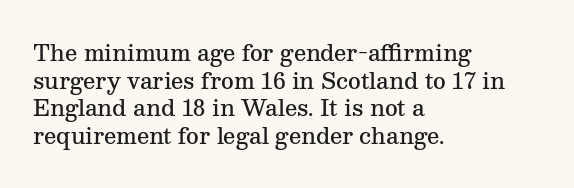
{"italic": "no", "bold": "semi", "underline": "no", "align": "left", "line_spacing": "normal", "line_spacing_ratio": 1.26, "letter_spacing": "normal", "letter_spacing_em": 0.0, "glyph_px": 22}
